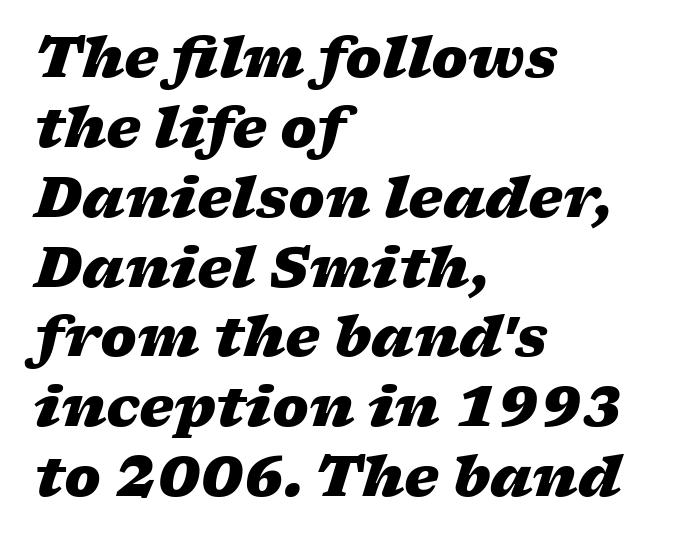
The image shows 55 px heavy, wide type, italic (leaning right); set left-aligned, normal line spacing (1.27x), normal letter spacing, not underlined; low stroke contrast and a medium x-height.
